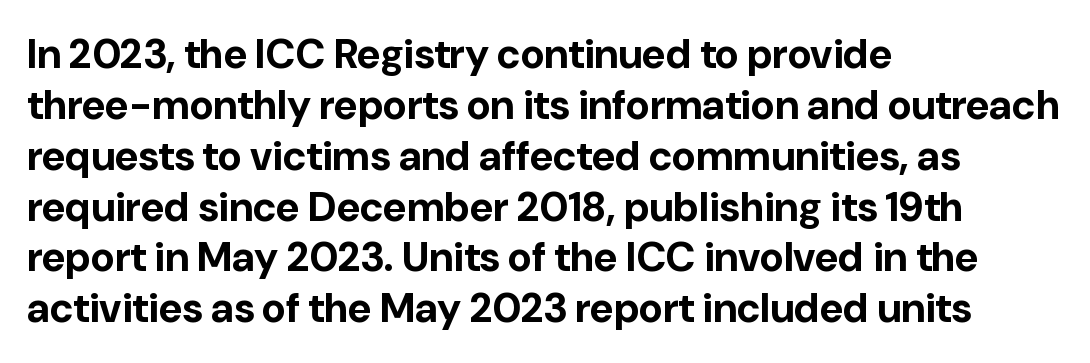
Is this a sans? Yes — the strokes have no serifs. Each word holds together tightly as a unit, with standard inter-letter gaps. Line beginnings align vertically; line endings do not. The rendering uses natural spacing where letterforms have individual widths.
